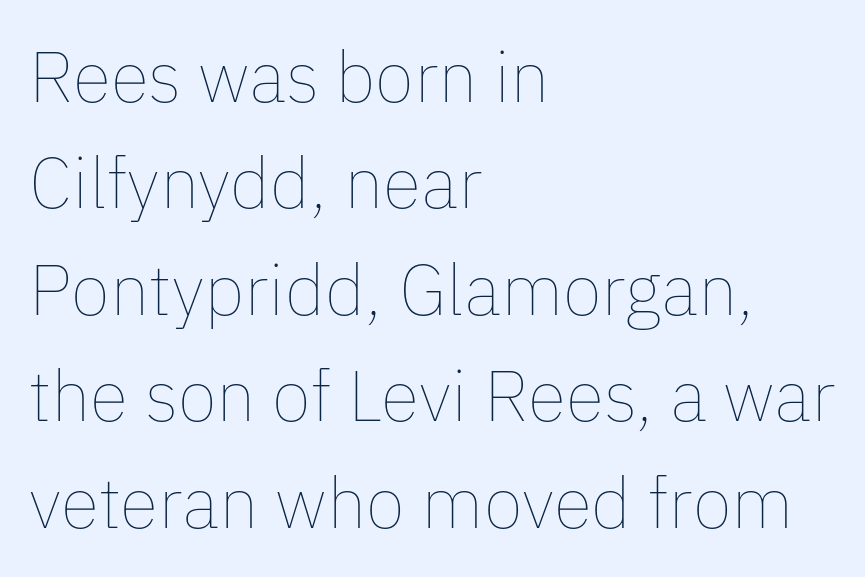
Q: Is the text bold? A: No.
Q: Is the text italic (slanted)? A: No, it is upright.
Q: Is the text underlined? A: No.
Q: How is the paragraph aligned? A: Left-aligned.
Q: Is the spacing between letters normal or unusually wide? A: Normal.
Q: Is the spacing between lines tight, normal or loose? A: Normal.
Q: Width (condensed, normal, or wide)? A: Normal.
Q: Stroke contrast? A: Low.
Q: x-height? A: Medium.
Q: Monospaced? A: No.
